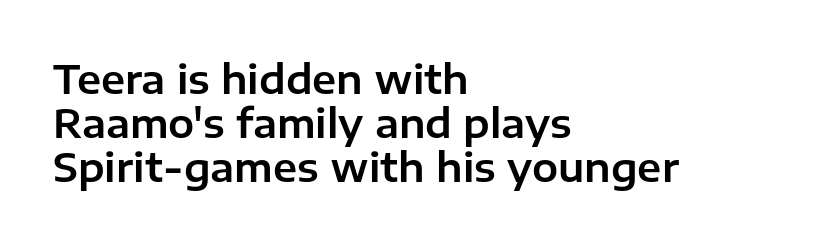
Q: Is the text italic (slanted)? A: No, it is upright.
Q: Is the typeface a serif or a sans-serif typeface? A: Sans-serif.
Q: Is the text underlined? A: No.
Q: How is the paragraph aligned? A: Left-aligned.
Q: Is the spacing between letters normal or unusually wide? A: Normal.
Q: Is the spacing between lines tight, normal or loose? A: Tight.
Q: Width (condensed, normal, or wide)? A: Normal.
Q: Stroke contrast? A: Low.
Q: x-height? A: Medium.
Q: Monospaced? A: No.
